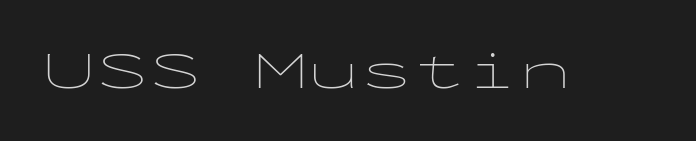
{"serif": "no", "italic": "no", "bold": "no", "weight": "thin", "width": "wide", "stroke_contrast": "low", "x_height": "medium", "monospaced": "yes", "underline": "no", "letter_spacing": "normal", "letter_spacing_em": 0.0, "glyph_px": 53}
